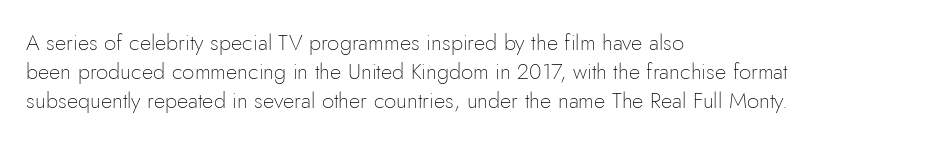
The image shows 22 px text type, upright; set left-aligned, normal line spacing (1.32x), normal letter spacing, not underlined.
